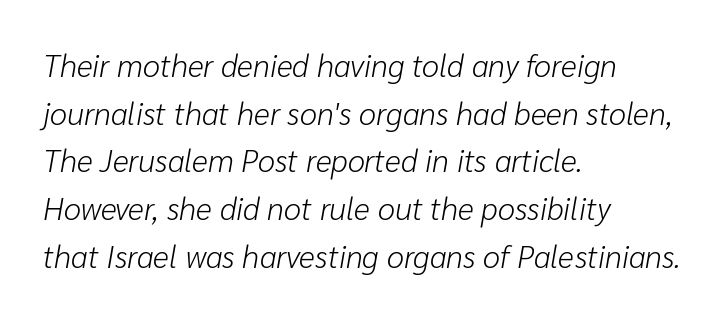
Q: Is the text bold? A: No.
Q: Is the text italic (slanted)? A: Yes, it leans right by about 10 degrees.
Q: Is the text underlined? A: No.
Q: How is the paragraph aligned? A: Left-aligned.
Q: Is the spacing between letters normal or unusually wide? A: Normal.
Q: Is the spacing between lines tight, normal or loose? A: Normal.
Q: Width (condensed, normal, or wide)? A: Normal.
Q: Stroke contrast? A: Low.
Q: x-height? A: Medium.
Q: Monospaced? A: No.
